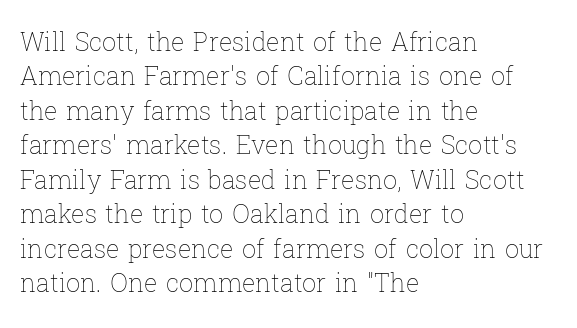
Spacing between characters is what you'd get straight out of the box. The passage shown is not underscored anywhere. The lines in this sample share a left origin and differ only in where they stop. The lines sit at an ordinary, default distance from one another. Is the type heavy? It reads as light-to-regular instead.
